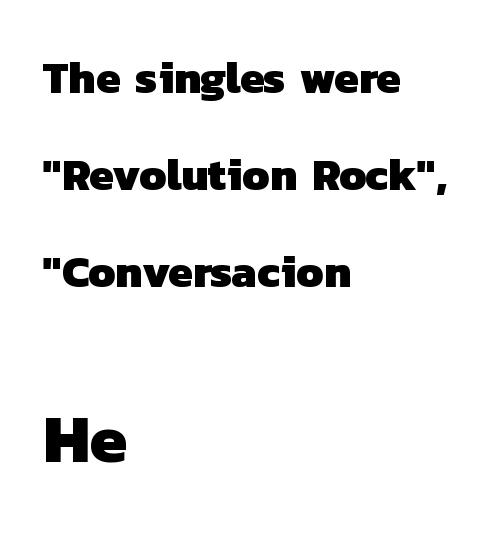
{"serif": "no", "bold": "yes", "weight": "heavy", "width": "normal", "stroke_contrast": "low", "x_height": "medium", "monospaced": "no", "underline": "no", "align": "left", "line_spacing": "loose", "line_spacing_ratio": 2.16, "letter_spacing": "normal", "letter_spacing_em": 0.0, "larger_block": "second", "size_ratio": 1.49, "glyph_px": 67}
